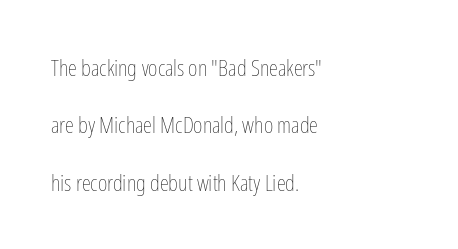
Q: Is the text bold? A: No.
Q: Is the text italic (slanted)? A: No, it is upright.
Q: Is the text underlined? A: No.
Q: How is the paragraph aligned? A: Left-aligned.
Q: Is the spacing between letters normal or unusually wide? A: Normal.
Q: Is the spacing between lines tight, normal or loose? A: Loose.
